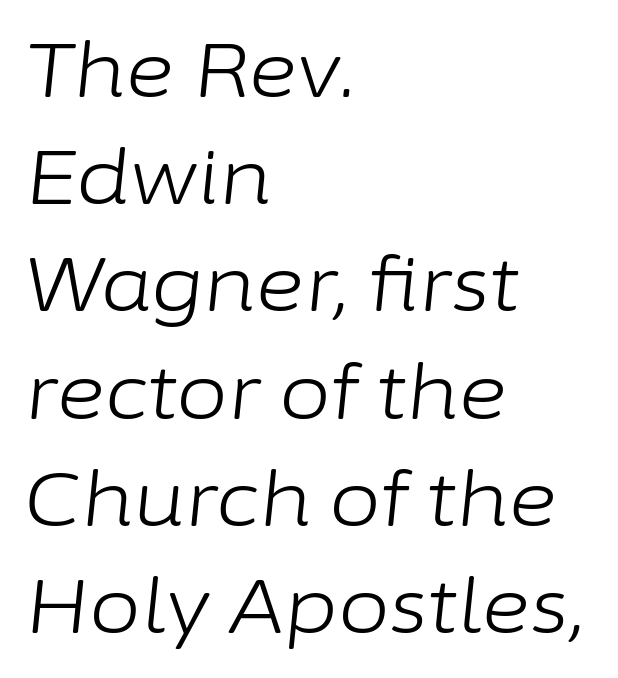
{"italic": "yes", "lean": "right", "slant_degrees": 6, "bold": "no", "weight": "light", "width": "normal", "stroke_contrast": "low", "x_height": "medium", "monospaced": "no", "underline": "no", "align": "left", "line_spacing": "normal", "line_spacing_ratio": 1.43, "letter_spacing": "normal", "letter_spacing_em": 0.0, "glyph_px": 75}
